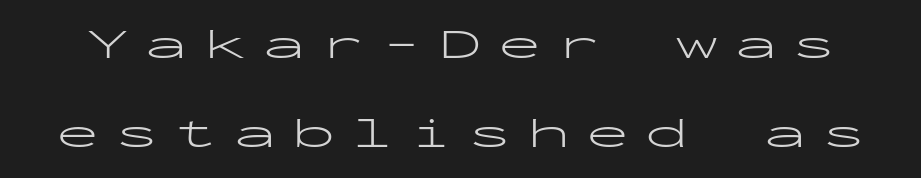
Q: Is the text bold? A: No.
Q: Is the text italic (slanted)? A: No, it is upright.
Q: Is the typeface a serif or a sans-serif typeface? A: Sans-serif.
Q: Is the text underlined? A: No.
Q: Is the spacing between letters normal or unusually wide? A: Unusually wide.
Q: Is the spacing between lines tight, normal or loose? A: Loose.
Q: Width (condensed, normal, or wide)? A: Wide.
Q: Stroke contrast? A: Low.
Q: x-height? A: Medium.
Q: Monospaced? A: Yes.
